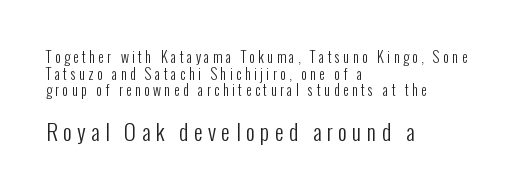
Q: Is the text bold? A: No.
Q: Is the text italic (slanted)? A: No, it is upright.
Q: Is the text underlined? A: No.
Q: How is the paragraph aligned? A: Left-aligned.
Q: Is the spacing between letters normal or unusually wide? A: Unusually wide.
Q: Which block of text is set in a larger size, the first (top) or the second (bottom)? A: The second (bottom) one.
